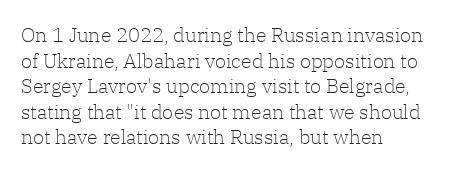
Q: Is the text bold? A: No.
Q: Is the text italic (slanted)? A: No, it is upright.
Q: Is the text underlined? A: No.
Q: How is the paragraph aligned? A: Left-aligned.
Q: Is the spacing between letters normal or unusually wide? A: Normal.
Q: Is the spacing between lines tight, normal or loose? A: Normal.
